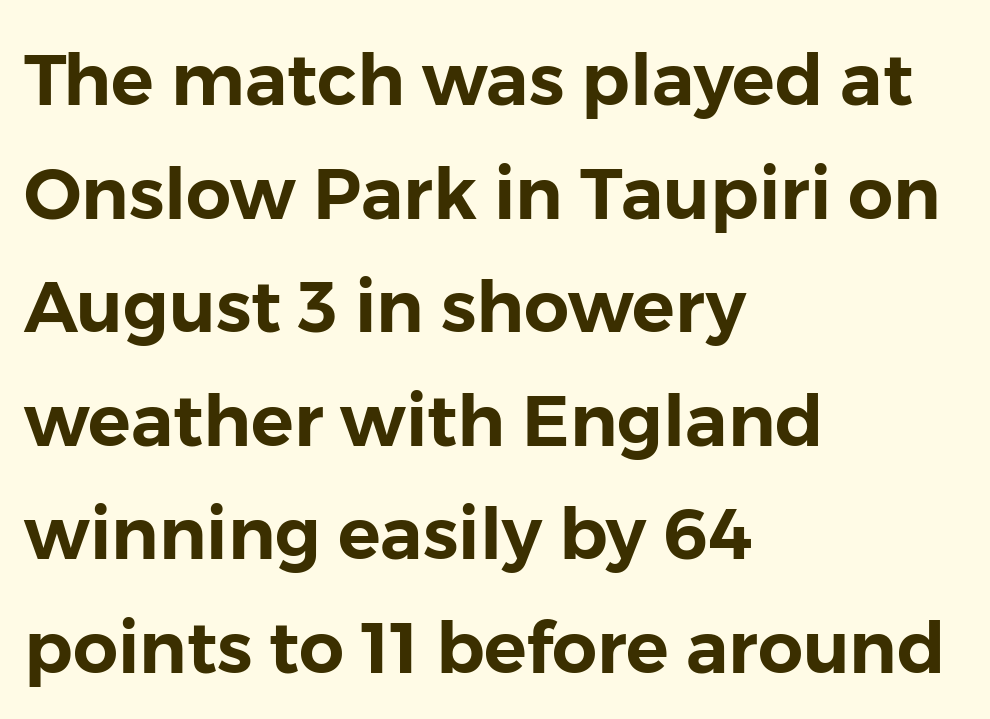
{"serif": "no", "italic": "no", "width": "normal", "stroke_contrast": "low", "x_height": "medium", "monospaced": "no", "underline": "no", "align": "left", "line_spacing": "normal", "line_spacing_ratio": 1.6, "letter_spacing": "normal", "letter_spacing_em": 0.0, "glyph_px": 71}
